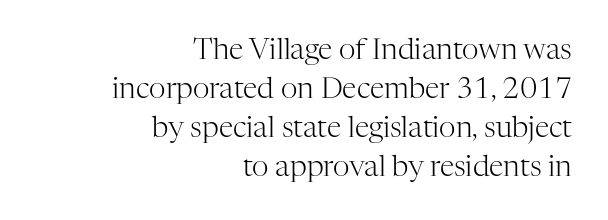
The image shows 29 px light serif type, upright; set right-aligned, normal line spacing (1.35x), normal letter spacing, not underlined; high stroke contrast and a medium x-height.
